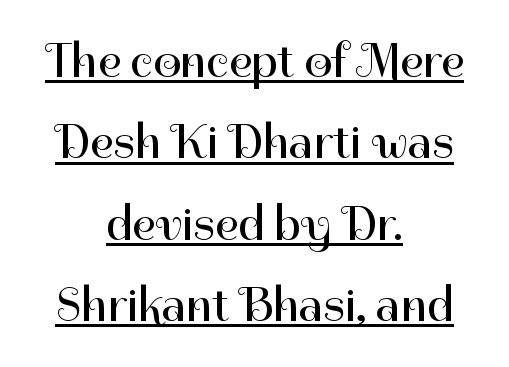
The image shows 49 px regular-weight sans-serif type, upright; set centered, normal line spacing (1.66x), normal letter spacing, underlined; high stroke contrast and a medium x-height.
